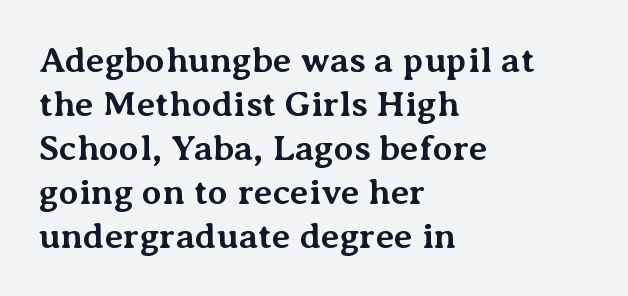
The image shows 36 px bold serif type, upright; set left-aligned, line spacing 1.22x, normal letter spacing, not underlined; medium stroke contrast and a medium x-height.
